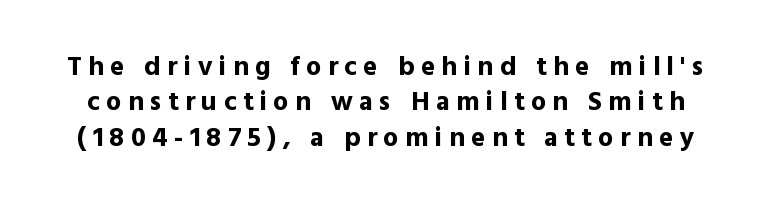
{"italic": "no", "bold": "yes", "underline": "no", "line_spacing": "normal", "line_spacing_ratio": 1.31, "letter_spacing": "wide", "letter_spacing_em": 0.24, "glyph_px": 27}
